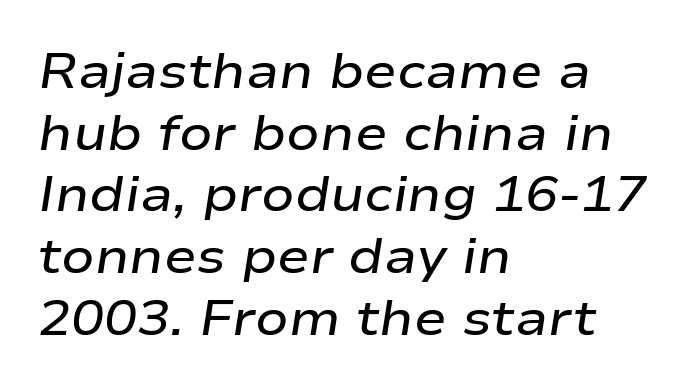
The image shows 49 px semibold, wide type, italic (leaning right); set left-aligned, normal line spacing (1.26x), normal letter spacing, not underlined; low stroke contrast and a medium x-height.
